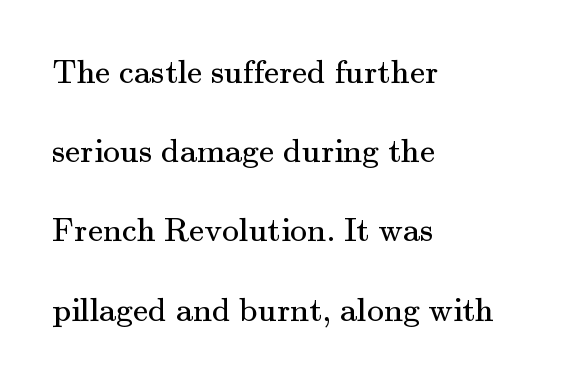
The image shows 34 px regular-weight serif type, upright; set left-aligned, loose line spacing (2.33x), normal letter spacing, not underlined; medium stroke contrast and a small x-height.
